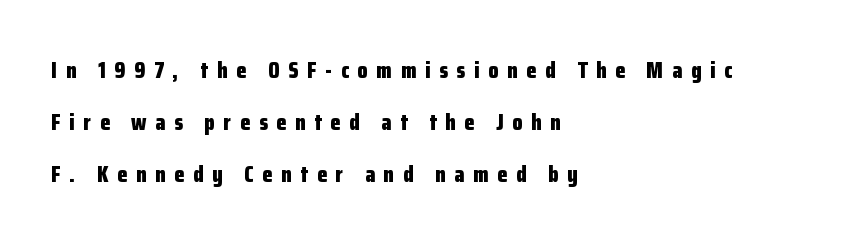
Caption: multi-line text, flush left, ragged right. Ascenders rise straight up at ninety degrees. Regarding leading, the lines here are spaced well apart. The passage shown has open, widely tracked lettering throughout.
